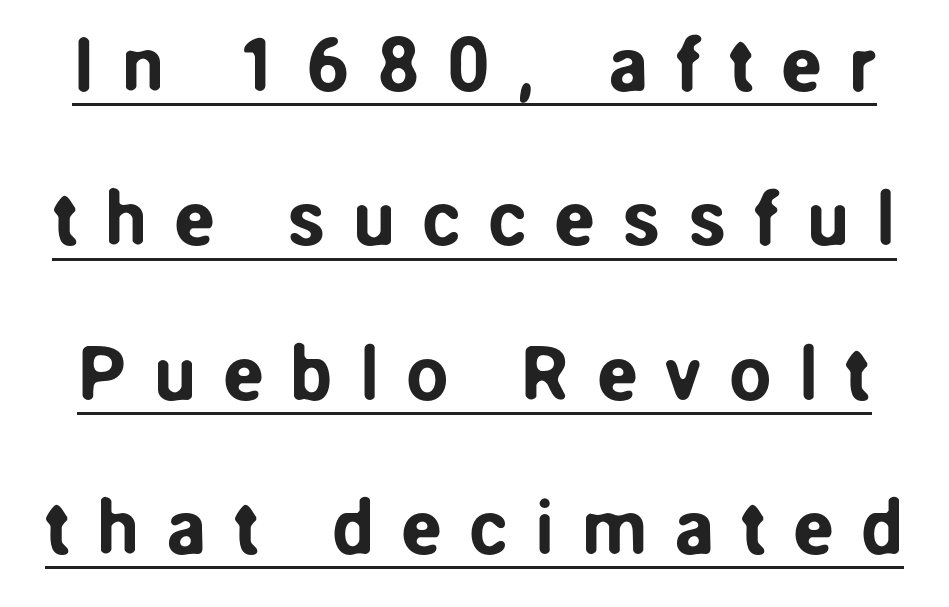
Nope, not italic — everything's standing straight. The face used here appears with an underline applied. What's the leading like? Stretched, with rows far apart. The letters are spread apart with noticeably loose tracking.
